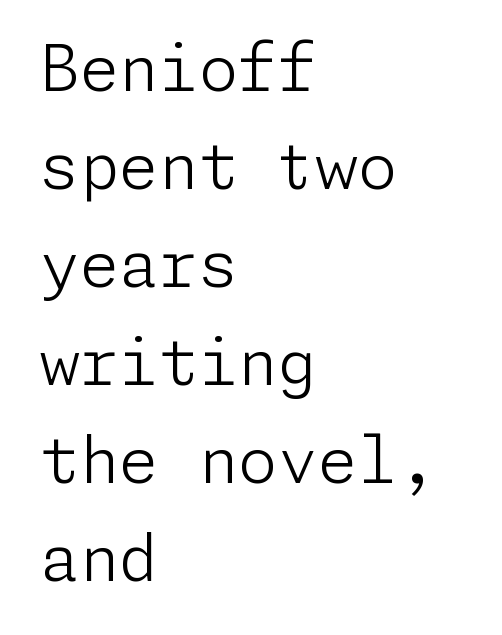
A quiet, ordinary-to-light weight characterises the typeface. Nope, not italic — everything's standing straight. Each line starts at the same left margin while the right side varies. Look at the bottom of the vertical strokes: they stop flat, with no serifs.
